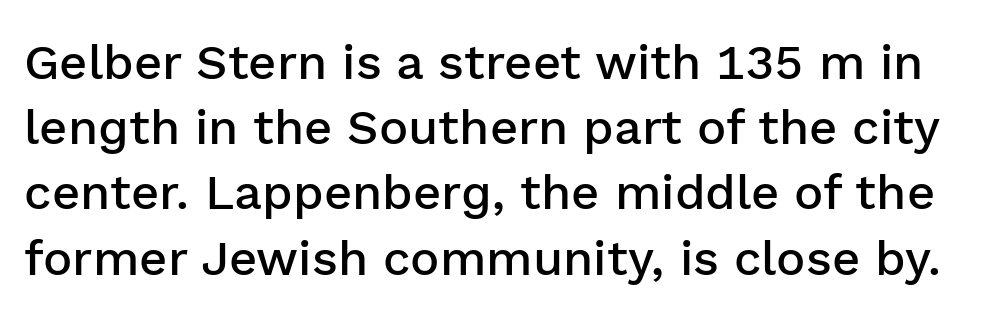
{"serif": "no", "italic": "no", "bold": "semi", "weight": "semibold", "width": "normal", "stroke_contrast": "low", "x_height": "medium", "monospaced": "no", "underline": "no", "line_spacing": "normal", "line_spacing_ratio": 1.33, "letter_spacing": "normal", "letter_spacing_em": 0.0, "glyph_px": 49}
